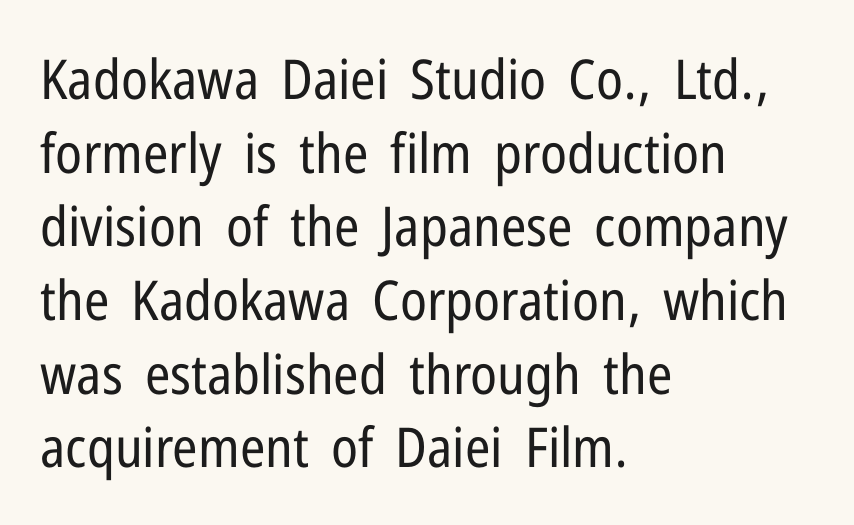
{"serif": "no", "italic": "no", "bold": "no", "weight": "regular", "width": "condensed", "stroke_contrast": "low", "x_height": "medium", "monospaced": "no", "underline": "no", "align": "left", "line_spacing": "normal", "line_spacing_ratio": 1.34, "letter_spacing": "normal", "letter_spacing_em": 0.0, "glyph_px": 55}
